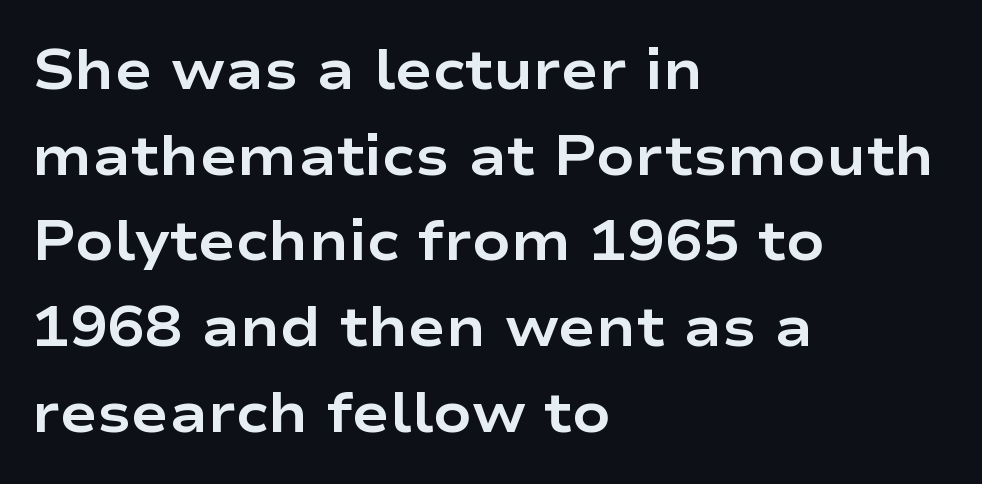
The image shows 56 px bold, wide sans-serif type, upright; set left-aligned, normal line spacing (1.53x), normal letter spacing, not underlined; low stroke contrast and a medium x-height.
